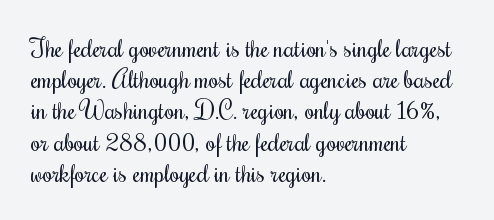
Spacing between characters is what you'd get straight out of the box. The compositor pushed each line to the left boundary. Rows of type keep a routine distance in the vertical direction.
